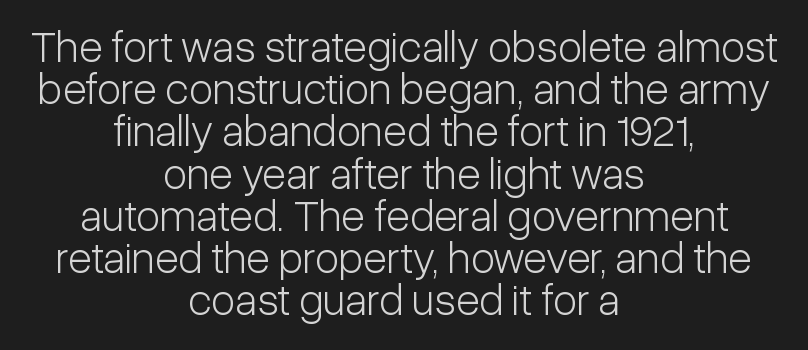
How are the letters spaced? Ordinarily, with no added tracking. Very little white space separates one row of letters from the next. A sans-serif font was chosen for this passage. Every stem runs plumb, perpendicular to the baseline. Neither beginnings nor endings align; midpoints do. These lines are rendered in a variable-pitch font.
